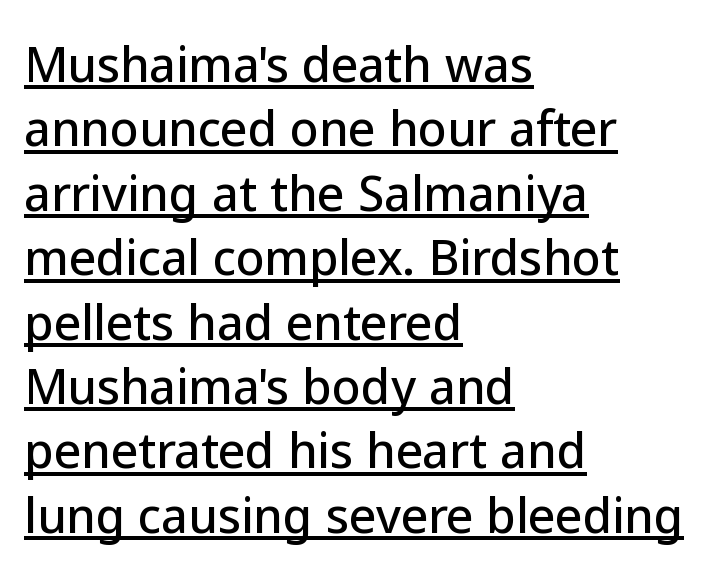
The typeface chosen for these lines omits serifs. The passage shown stacks its lines at a standard gap. Ordinary non-slanted type is in use. The horizontal fit of the characters is conventional and even.
